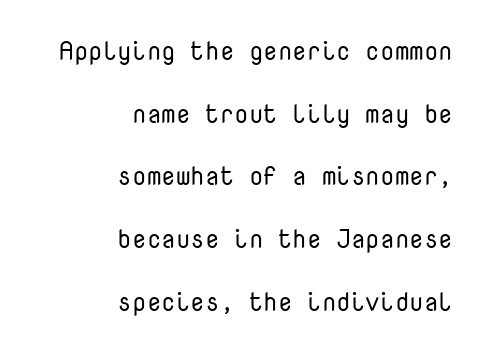
The block of text is sparse from top to bottom, with ample space between rows. The font is comparable to plain body text, perhaps lighter. You could call the tracking neutral — neither tight nor loose. Where is the straight margin? On the right. A bare baseline throughout the passage. Style check: upright.
